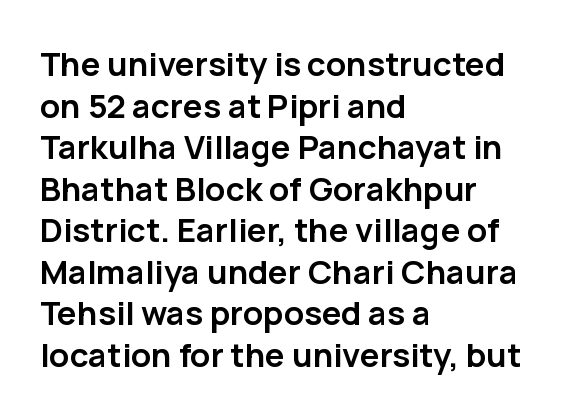
The image shows 33 px semibold sans-serif type, upright; set left-aligned, normal line spacing (1.26x), normal letter spacing, not underlined; low stroke contrast and a medium x-height.
